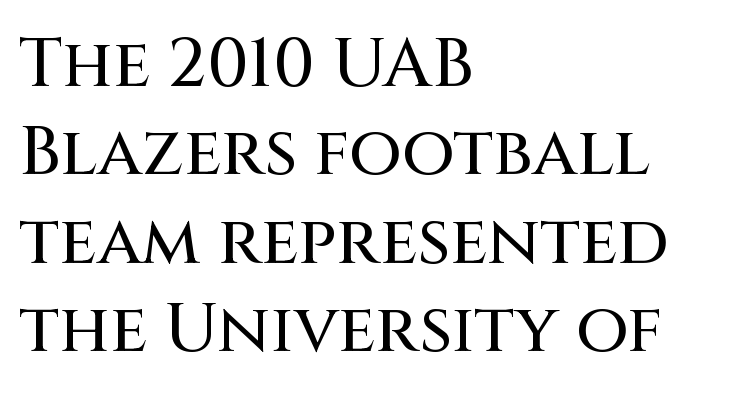
Do the letters lean? They stand straight. The passage shown is not underscored anywhere. The rendering keeps characters at their native spacing. Reading down the block, your eye returns to a fixed left position each line. One glance says typical: line gaps are just what's usual. The font family rendered here belongs to the sans-serif group.
